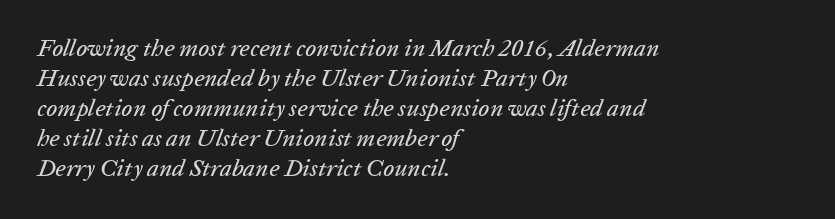
Q: Is the text italic (slanted)? A: Yes, it leans right by about 20 degrees.
Q: Is the text underlined? A: No.
Q: How is the paragraph aligned? A: Left-aligned.
Q: Is the spacing between letters normal or unusually wide? A: Normal.
Q: Is the spacing between lines tight, normal or loose? A: Normal.
